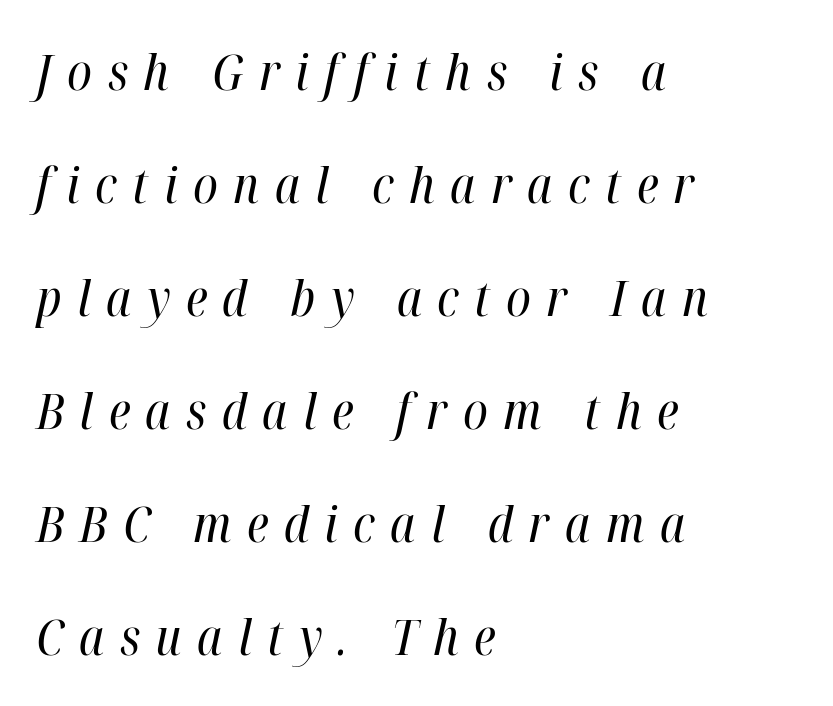
Q: Is the text bold? A: No.
Q: Is the text italic (slanted)? A: Yes, it leans right by about 12 degrees.
Q: Is the text underlined? A: No.
Q: How is the paragraph aligned? A: Left-aligned.
Q: Is the spacing between letters normal or unusually wide? A: Unusually wide.
Q: Is the spacing between lines tight, normal or loose? A: Loose.
Q: Width (condensed, normal, or wide)? A: Condensed.
Q: Stroke contrast? A: High.
Q: x-height? A: Medium.
Q: Monospaced? A: No.
